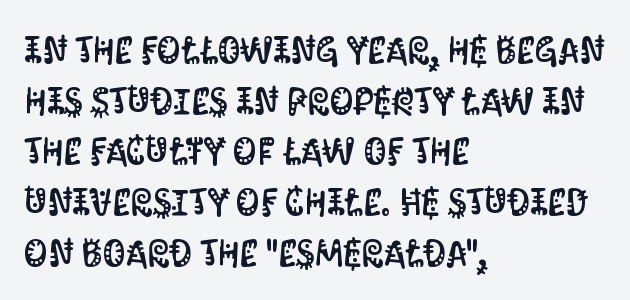
The image shows 37 px condensed sans-serif type, upright; set left-aligned, normal line spacing (1.37x), normal letter spacing, not underlined; medium stroke contrast and a large x-height.
